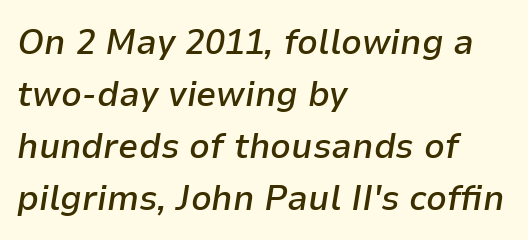
The type is set solid horizontally, with unmodified tracking. Each new line begins a customary step beneath the previous one. This sample has the flowing, uneven cadence of proportional lettering. Quick note: underline off.
